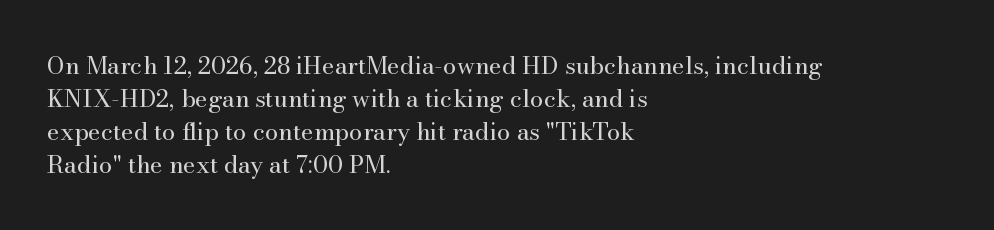
Q: Is the text bold? A: No.
Q: Is the text italic (slanted)? A: No, it is upright.
Q: Is the text underlined? A: No.
Q: How is the paragraph aligned? A: Left-aligned.
Q: Is the spacing between letters normal or unusually wide? A: Normal.
Q: Is the spacing between lines tight, normal or loose? A: Normal.
